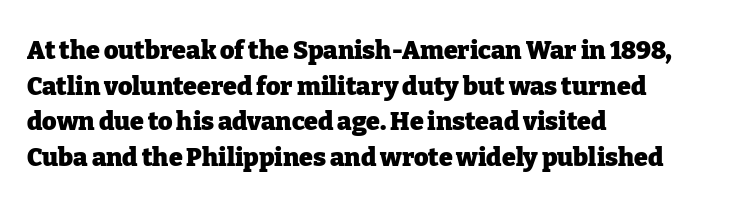
This rendering leaves character spacing at its baseline value. Any mark beneath the type? The region is blank. This is roman type, the default non-slanted kind. Pretty heavy lettering here — definitely bold. Notice how descenders clear the ascenders below comfortably — that's standard leading. All the whitespace from short lines collects on the right.
